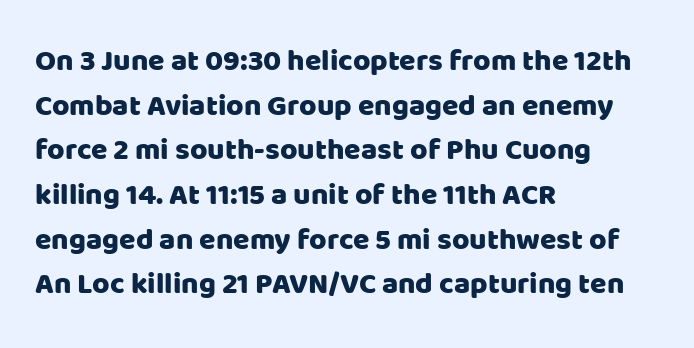
The image shows 30 px sans-serif type, upright; set left-aligned, normal line spacing (1.49x), normal letter spacing, not underlined; low stroke contrast and a large x-height.
